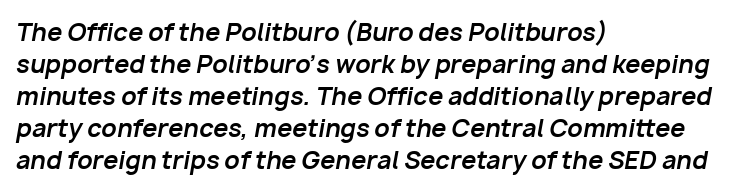
Tracking here is standard; glyphs follow each other at the usual distance. Is the block centered? No — it sits flush against the left margin. Designer's note — italics engaged. Line spacing here is normal.
